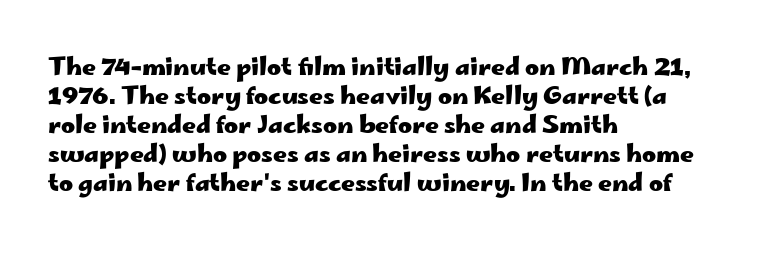
Q: Is the text bold? A: Yes.
Q: Is the text italic (slanted)? A: No, it is upright.
Q: Is the text underlined? A: No.
Q: How is the paragraph aligned? A: Left-aligned.
Q: Is the spacing between letters normal or unusually wide? A: Normal.
